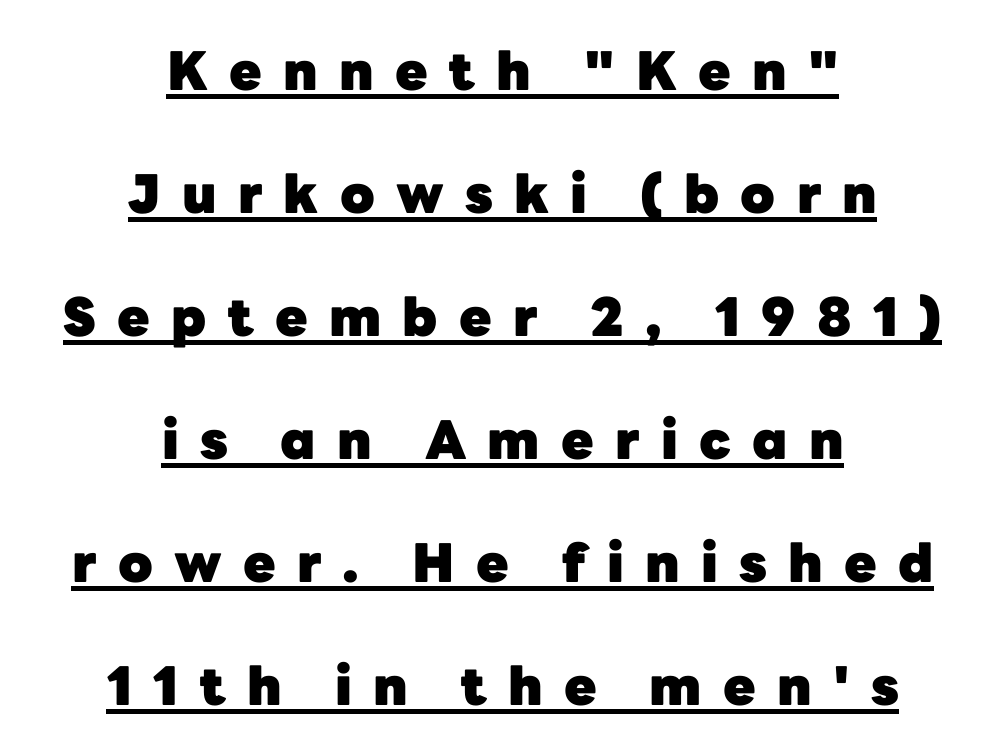
Compared with typical body copy, the letter spacing here is much looser. The font's upright variant was chosen for this text. You could not count columns in this text — the font is proportionally spaced. The face used here is a sans, in the tradition of grotesques and geometrics. You'd pick this weight for a headline — it's a proper bold. The face used here appears with an underline applied.
